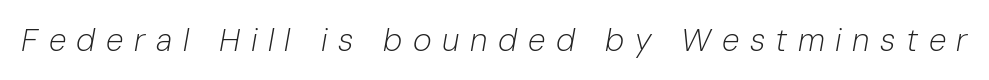
Q: Is the text bold? A: No.
Q: Is the text italic (slanted)? A: Yes, it leans right by about 10 degrees.
Q: Is the text underlined? A: No.
Q: Is the spacing between letters normal or unusually wide? A: Unusually wide.
Q: Width (condensed, normal, or wide)? A: Normal.
Q: Stroke contrast? A: Low.
Q: x-height? A: Medium.
Q: Monospaced? A: No.
